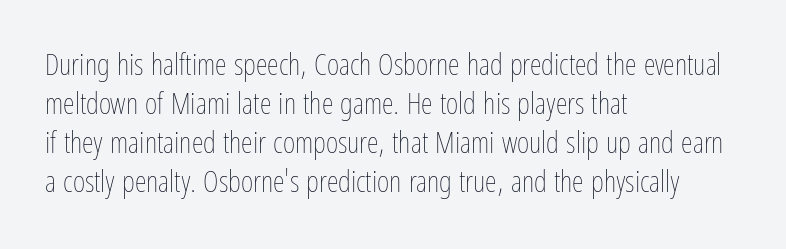
The image shows 30 px thin, condensed type, upright; set left-aligned, normal line spacing (1.3x), normal letter spacing, not underlined; low stroke contrast and a medium x-height.
